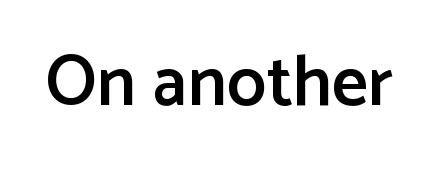
The image shows 71 px semibold sans-serif type, upright; set normal letter spacing, not underlined; low stroke contrast and a medium x-height.
